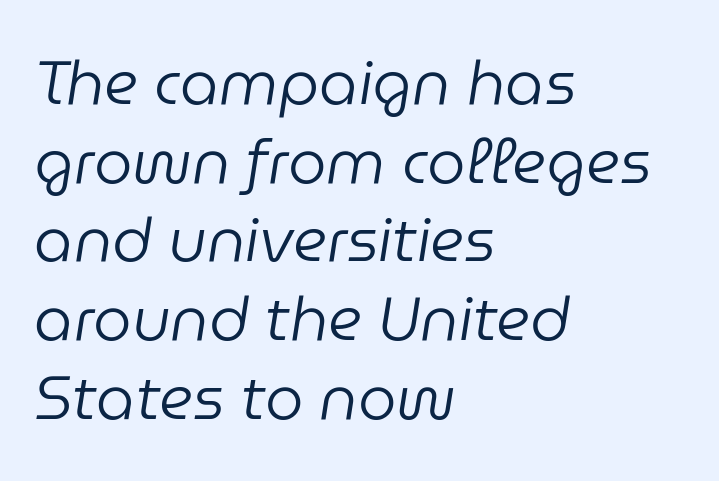
The image shows 61 px regular-weight type, italic (leaning right); set left-aligned, normal line spacing (1.29x), normal letter spacing, not underlined; low stroke contrast and a medium x-height.
